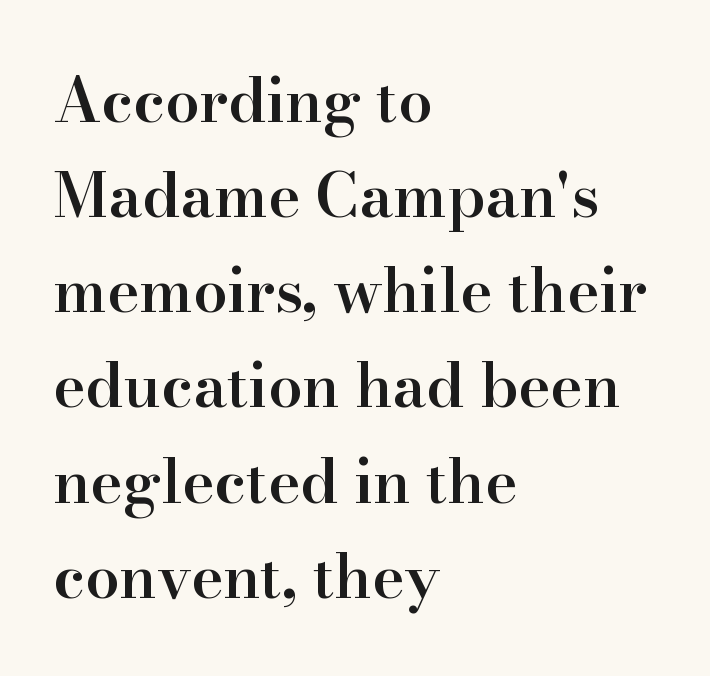
{"serif": "yes", "italic": "no", "bold": "semi", "weight": "semibold", "width": "normal", "stroke_contrast": "high", "x_height": "small", "monospaced": "no", "underline": "no", "align": "left", "line_spacing": "normal", "line_spacing_ratio": 1.56, "letter_spacing": "normal", "letter_spacing_em": 0.0, "glyph_px": 61}
